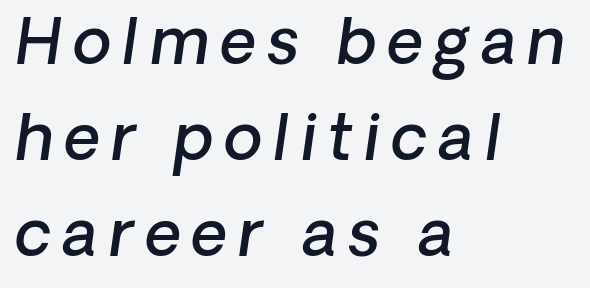
The image shows 63 px semibold type, italic (leaning right); set left-aligned, normal line spacing (1.52x), not underlined; low stroke contrast and a medium x-height.
